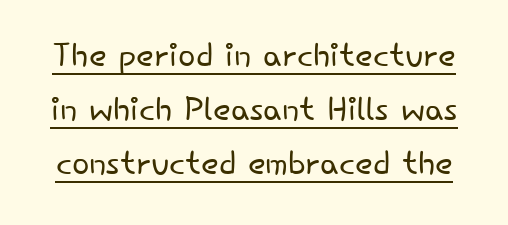
Q: Is the text bold? A: No.
Q: Is the text italic (slanted)? A: No, it is upright.
Q: Is the typeface a serif or a sans-serif typeface? A: Sans-serif.
Q: Is the text underlined? A: Yes.
Q: Is the spacing between letters normal or unusually wide? A: Normal.
Q: Width (condensed, normal, or wide)? A: Normal.
Q: Stroke contrast? A: Low.
Q: x-height? A: Small.
Q: Monospaced? A: No.
